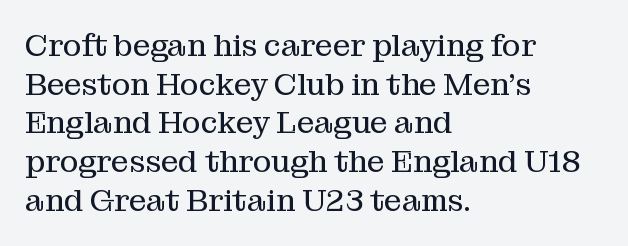
The image shows 31 px regular-weight serif type, upright; set left-aligned, normal line spacing (1.25x), normal letter spacing, not underlined; medium stroke contrast and a medium x-height.
